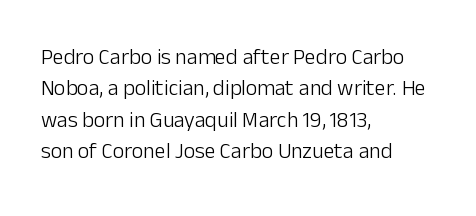
The line-height multiplier appears to be the usual default. The ragged edge is on the right, which tells us the setting is flush left. A typesetter would mark this as roman, not italic. This sample uses plain, unmodified letter spacing. No letter is thick-stroked: the sample isn't bold.
